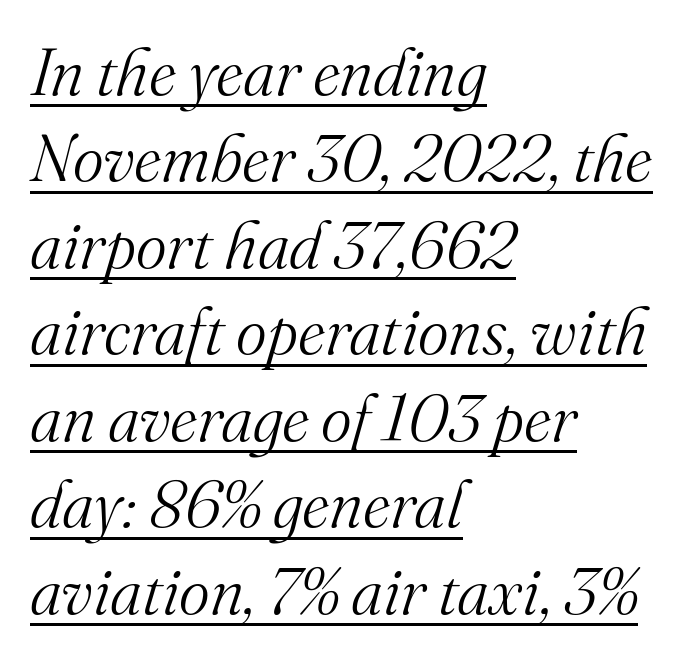
Q: Is the text bold? A: No.
Q: Is the text italic (slanted)? A: Yes, it leans right by about 16 degrees.
Q: Is the typeface a serif or a sans-serif typeface? A: Serif.
Q: Is the text underlined? A: Yes.
Q: How is the paragraph aligned? A: Left-aligned.
Q: Is the spacing between letters normal or unusually wide? A: Normal.
Q: Is the spacing between lines tight, normal or loose? A: Normal.
Q: Width (condensed, normal, or wide)? A: Normal.
Q: Stroke contrast? A: Medium.
Q: x-height? A: Small.
Q: Monospaced? A: No.
